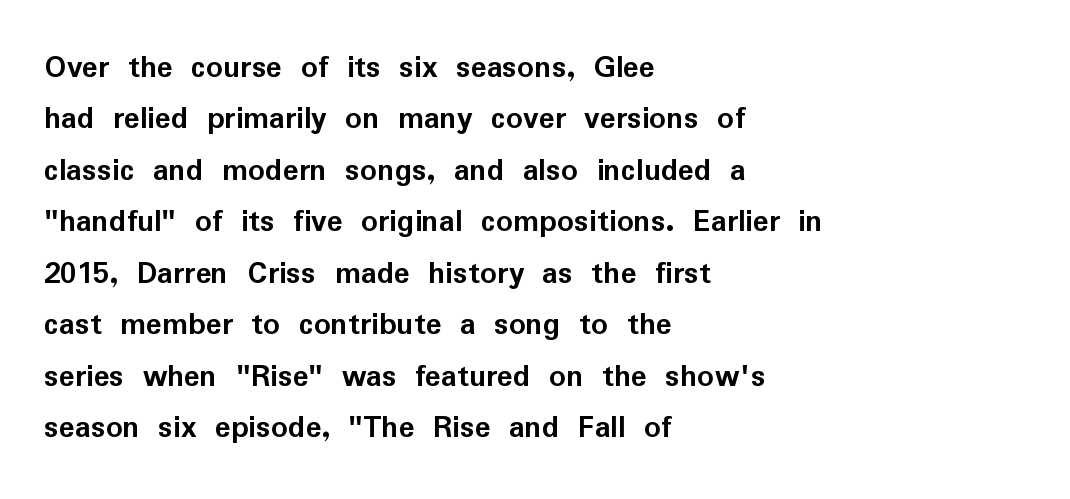
Nope, no serifs anywhere on these letters. The rendering uses a moderate line-height, typical for paragraphs. The string is rendered with underlining switched off. Tracking value appears to be zero — textbook default spacing. As a designer I'd log this as weight 700, bold. The lines in this sample share a left origin and differ only in where they stop.
